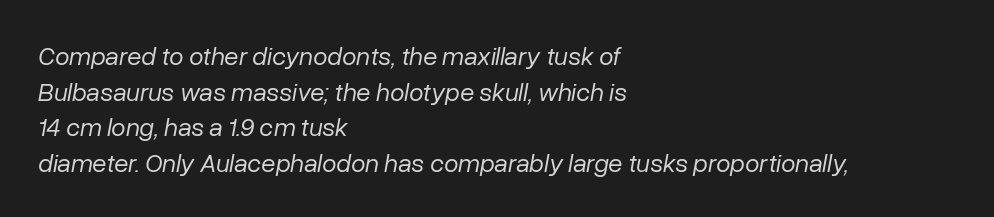
The letters look calm and open, with moderate or lighter stems. Each line starts at the same left margin while the right side varies. You could call the tracking neutral — neither tight nor loose. The string is rendered with underlining switched off. Yep, that's italic — everything's leaning.
